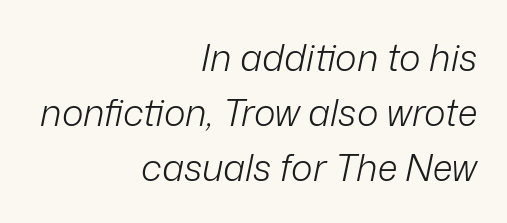
{"italic": "yes", "lean": "right", "slant_degrees": 12, "bold": "no", "weight": "light", "width": "normal", "stroke_contrast": "low", "x_height": "medium", "monospaced": "no", "underline": "no", "align": "right", "line_spacing": "normal", "line_spacing_ratio": 1.48, "letter_spacing": "normal", "letter_spacing_em": 0.0, "glyph_px": 37}
